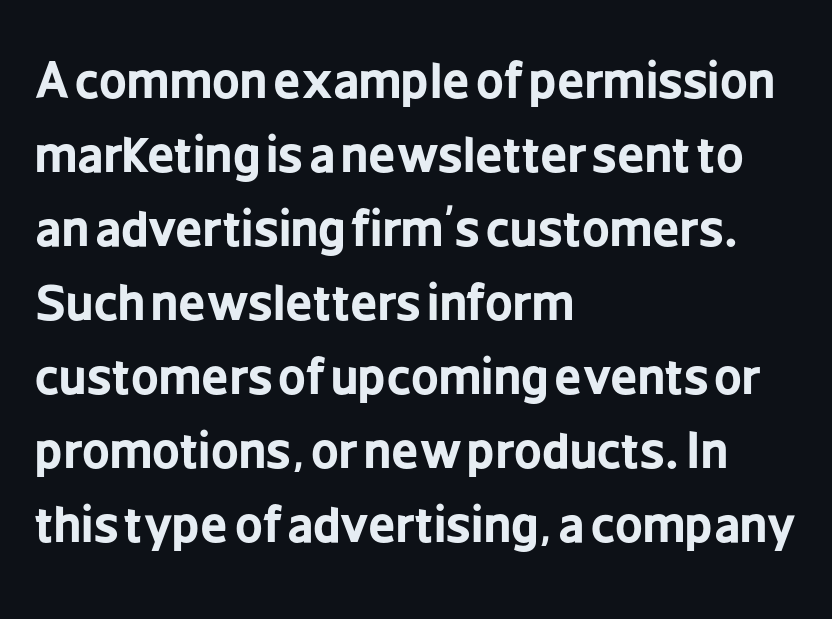
Q: Is the text bold? A: Yes.
Q: Is the text italic (slanted)? A: No, it is upright.
Q: Is the typeface a serif or a sans-serif typeface? A: Sans-serif.
Q: Is the text underlined? A: No.
Q: How is the paragraph aligned? A: Left-aligned.
Q: Is the spacing between letters normal or unusually wide? A: Normal.
Q: Is the spacing between lines tight, normal or loose? A: Normal.
Q: Width (condensed, normal, or wide)? A: Condensed.
Q: Stroke contrast? A: Low.
Q: x-height? A: Medium.
Q: Monospaced? A: No.
